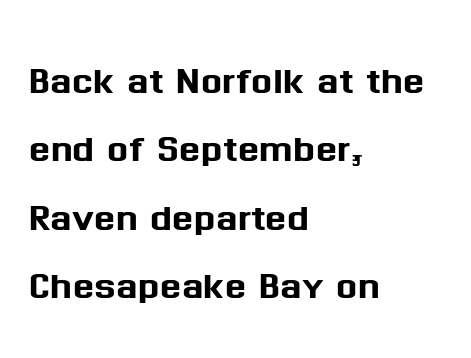
{"serif": "no", "italic": "no", "width": "normal", "stroke_contrast": "medium", "x_height": "medium", "monospaced": "no", "underline": "no", "align": "left", "line_spacing": "normal", "line_spacing_ratio": 1.37, "letter_spacing": "normal", "letter_spacing_em": 0.0, "glyph_px": 50}
